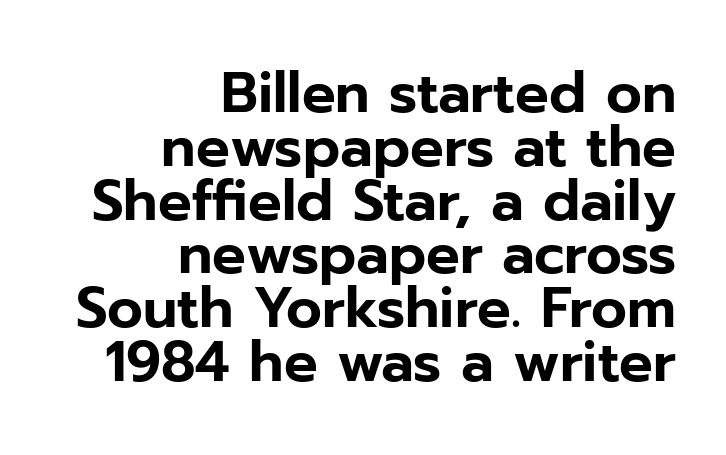
{"serif": "no", "italic": "no", "width": "normal", "stroke_contrast": "low", "x_height": "medium", "monospaced": "no", "underline": "no", "align": "right", "line_spacing": "tight", "line_spacing_ratio": 0.96, "letter_spacing": "normal", "letter_spacing_em": 0.0, "glyph_px": 56}
